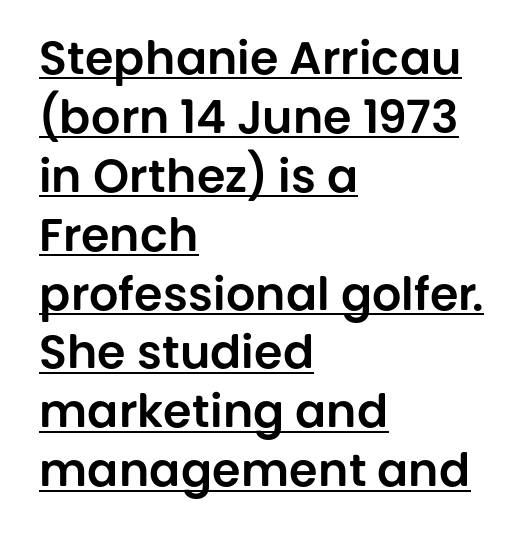
{"serif": "no", "italic": "no", "width": "normal", "stroke_contrast": "low", "x_height": "large", "monospaced": "no", "underline": "yes", "align": "left", "line_spacing": "normal", "line_spacing_ratio": 1.28, "letter_spacing": "normal", "letter_spacing_em": 0.0, "glyph_px": 46}
